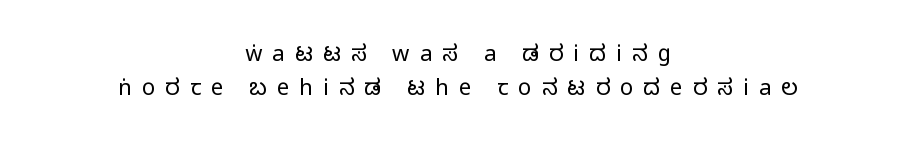
Leading: standard. Nobody drew a line under any word here. Vertical strokes here are truly vertical. The font is comparable to plain body text, perhaps lighter. You could only call the tracking loose — the letters float apart.
